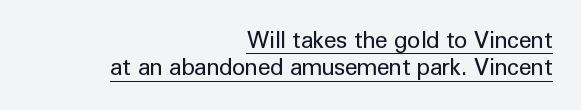
{"italic": "no", "bold": "no", "underline": "yes", "align": "right", "line_spacing_ratio": 1.19, "letter_spacing": "normal", "letter_spacing_em": 0.0, "glyph_px": 23}
